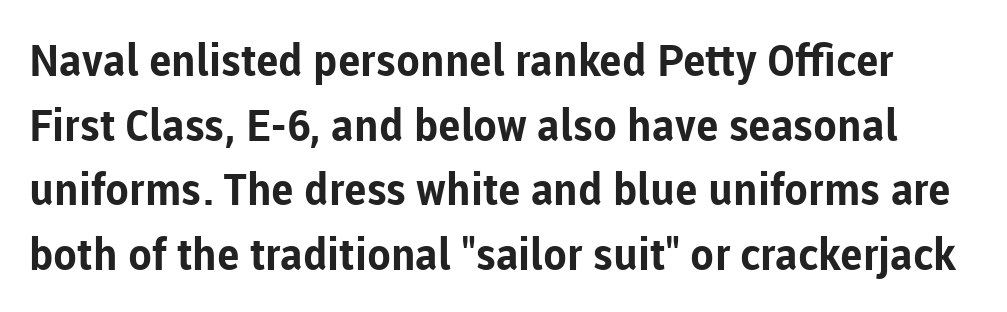
Is there much room between lines? A standard amount, neither cramped nor airy. Every letter is thick-stroked: bold, no question. The letters advance in unequal steps, a hallmark of proportional type. Lines of text with bare space underneath.
